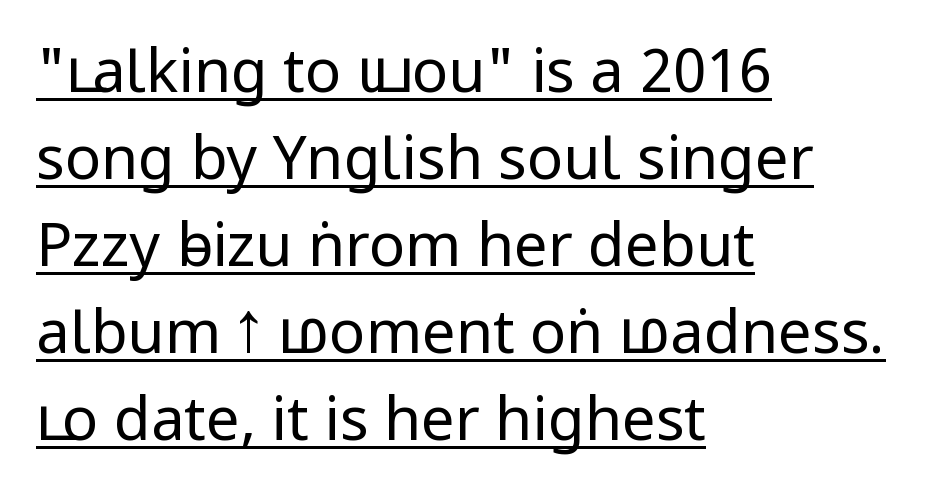
Students, observe the line beneath the letters — that is underlining. Stems and bowls with no extra thickness — not bold. In terms of letterform style, serifs are entirely absent. You can tell it's not italic because the verticals are truly vertical. The line texture is even and compact thanks to regular tracking.
